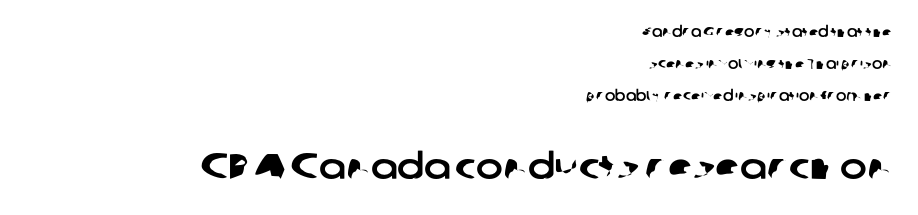
This sample is right-justified, so line beginnings fall wherever the words allow. Spacing verdict: proportional, widths tailored to each character. The letters sit at their default tracking, neither squeezed nor spread. Airy leading. In terms of letterform style, serifs are entirely absent.
